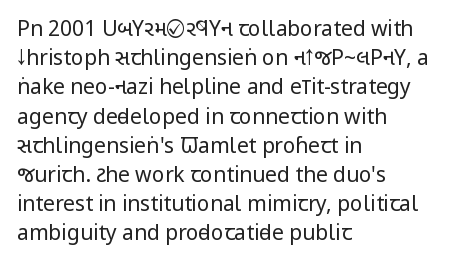
Q: Is the text bold? A: No.
Q: Is the text italic (slanted)? A: No, it is upright.
Q: Is the text underlined? A: No.
Q: How is the paragraph aligned? A: Left-aligned.
Q: Is the spacing between letters normal or unusually wide? A: Normal.
Q: Is the spacing between lines tight, normal or loose? A: Normal.
